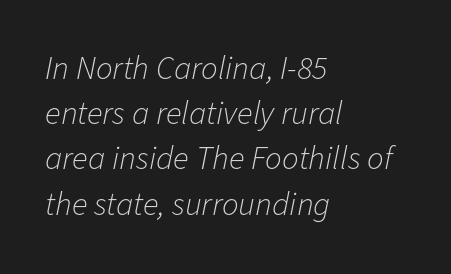
All the whitespace from short lines collects on the right. The rendering applies a slant to the glyphs. Here the designer chose a conventional face with non-uniform glyph widths. Stem width sits at or under what a default text font uses. This sample uses plain, unmodified letter spacing.
